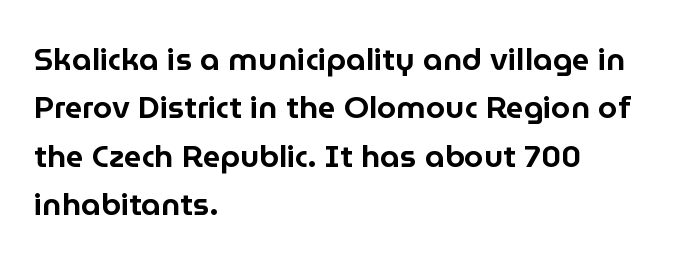
The image shows 31 px sans-serif type, upright; set left-aligned, normal line spacing (1.56x), normal letter spacing, not underlined; low stroke contrast and a medium x-height.
